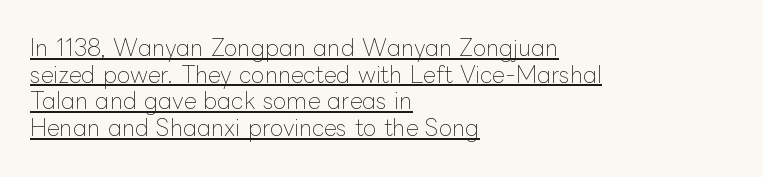
Posture: vertical. Leftover space on each line is placed entirely after the last word. In terms of letterspacing, this is plain default setting. Beneath each row of characters lies a ruled line.
